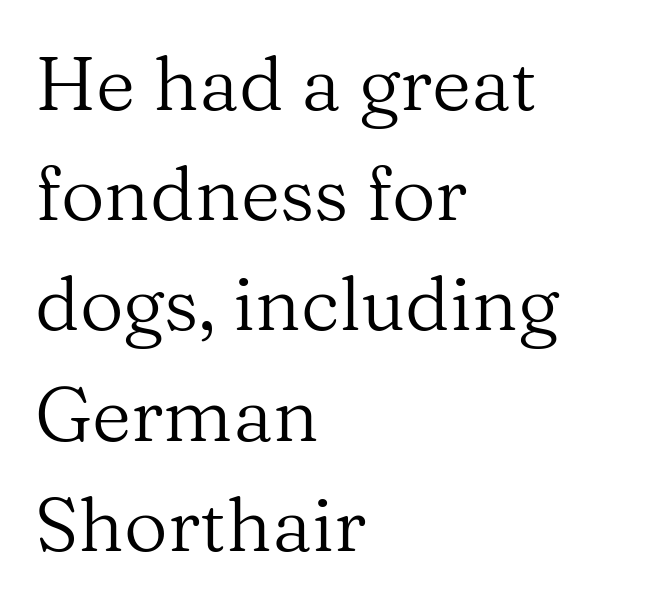
{"serif": "yes", "italic": "no", "bold": "no", "weight": "regular", "width": "normal", "stroke_contrast": "medium", "x_height": "medium", "monospaced": "no", "underline": "no", "align": "left", "line_spacing": "normal", "line_spacing_ratio": 1.45, "letter_spacing": "normal", "letter_spacing_em": 0.0, "glyph_px": 76}
